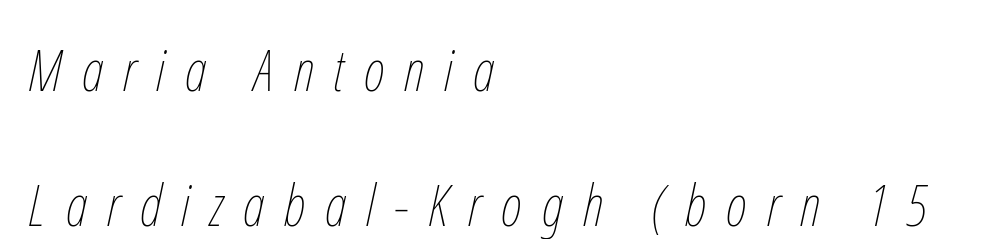
The image shows 58 px thin, condensed type, italic (leaning right); set left-aligned, loose line spacing (2.32x), unusually wide letter spacing (+0.34 em), not underlined; low stroke contrast and a medium x-height.
